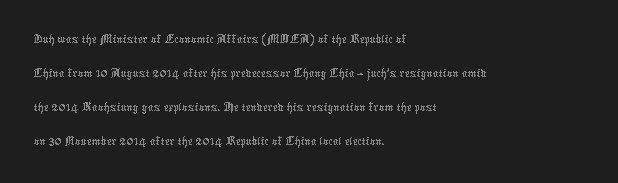
{"italic": "no", "bold": "no", "weight": "thin", "width": "normal", "stroke_contrast": "low", "x_height": "medium", "monospaced": "no", "underline": "no", "align": "left", "line_spacing_ratio": 1.22, "letter_spacing": "normal", "letter_spacing_em": 0.0, "glyph_px": 28}
